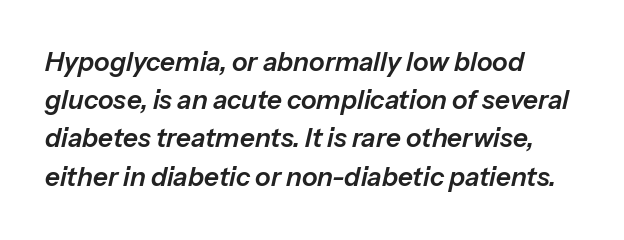
The image shows 26 px text type, italic (leaning right); set left-aligned, normal line spacing (1.47x), normal letter spacing, not underlined.
